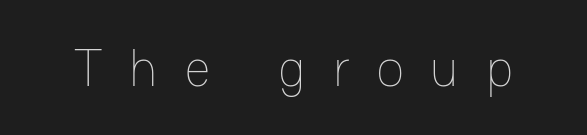
{"italic": "no", "bold": "no", "weight": "thin", "width": "normal", "stroke_contrast": "low", "x_height": "medium", "monospaced": "no", "underline": "no", "letter_spacing": "wide", "letter_spacing_em": 0.49, "glyph_px": 53}
